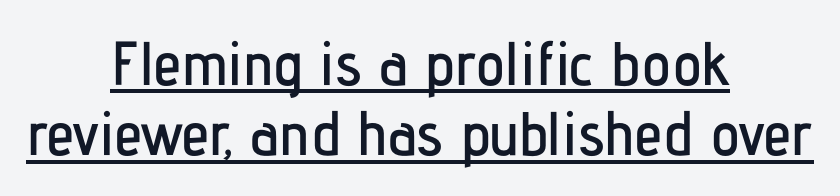
{"serif": "no", "italic": "no", "width": "condensed", "stroke_contrast": "low", "x_height": "medium", "monospaced": "no", "underline": "yes", "align": "center", "line_spacing": "tight", "line_spacing_ratio": 1.13, "letter_spacing": "normal", "letter_spacing_em": 0.0, "glyph_px": 62}
